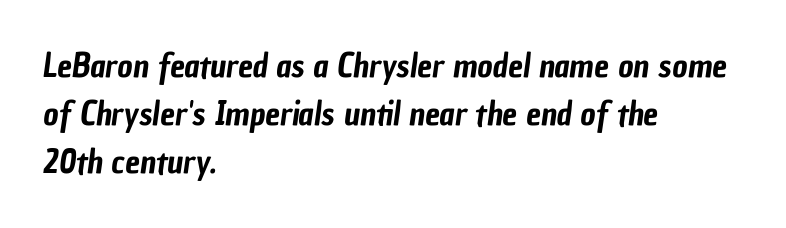
{"serif": "no", "width": "condensed", "stroke_contrast": "low", "x_height": "medium", "monospaced": "no", "underline": "no", "align": "left", "line_spacing": "normal", "line_spacing_ratio": 1.46, "letter_spacing": "normal", "letter_spacing_em": 0.0, "glyph_px": 33}
